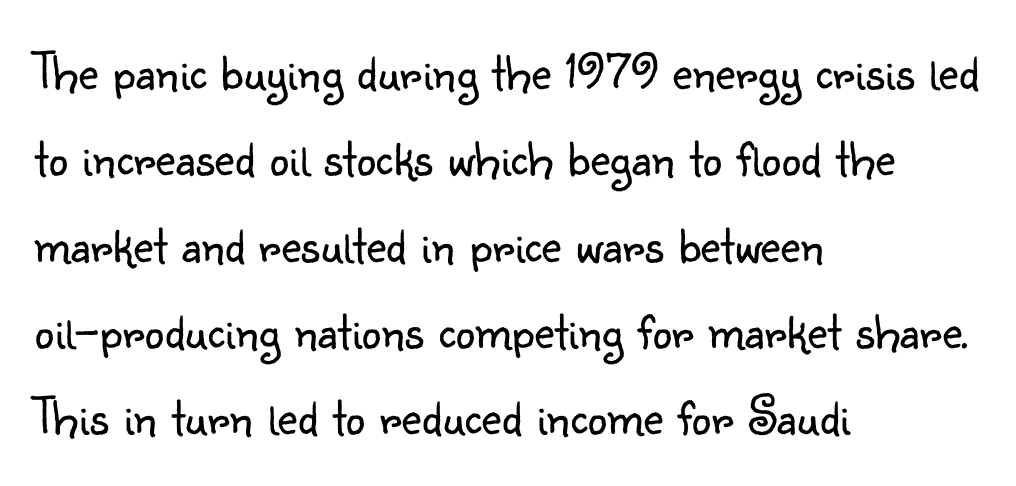
A roman cut, with each character standing at attention. Just letters on the line, the space beneath them empty. This sample uses plain, unmodified letter spacing. I'd call this a sans setting — the letters go barefoot.
